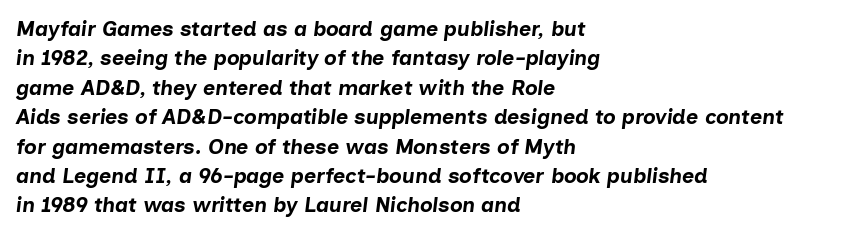
The image shows 21 px bold type, italic (leaning right); set left-aligned, normal line spacing (1.4x), normal letter spacing, not underlined.
